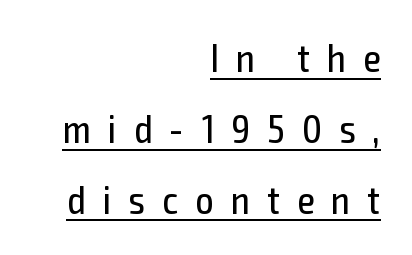
The image shows 40 px regular-weight, condensed sans-serif type, upright; set right-aligned, line spacing 1.77x, unusually wide letter spacing (+0.43 em), underlined; a medium x-height.
